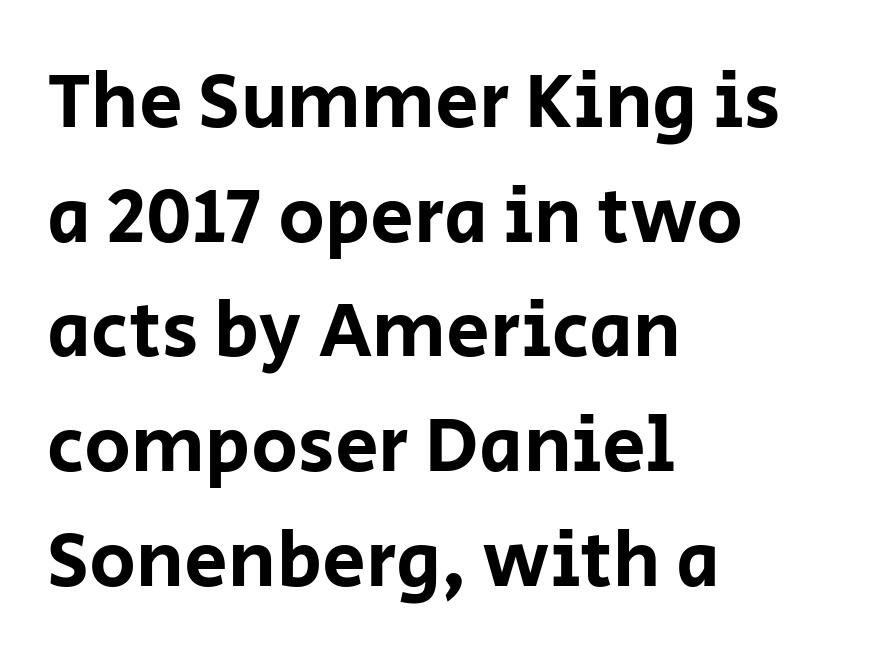
The image shows 78 px sans-serif type, upright; set left-aligned, normal line spacing (1.47x), normal letter spacing, not underlined; low stroke contrast and a large x-height.
